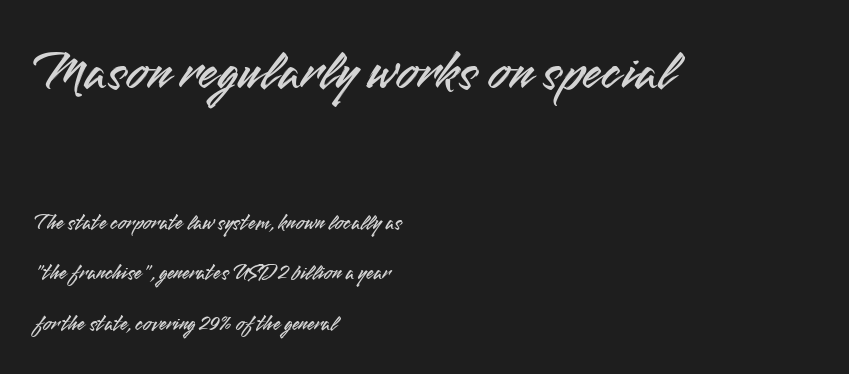
Q: Is the text italic (slanted)? A: Yes.
Q: Is the typeface a serif or a sans-serif typeface? A: Sans-serif.
Q: Is the text underlined? A: No.
Q: How is the paragraph aligned? A: Left-aligned.
Q: Is the spacing between letters normal or unusually wide? A: Normal.
Q: Is the spacing between lines tight, normal or loose? A: Loose.
Q: Which block of text is set in a larger size, the first (top) or the second (bottom)? A: The first (top) one.
Q: Width (condensed, normal, or wide)? A: Normal.
Q: Stroke contrast? A: Medium.
Q: x-height? A: Small.
Q: Monospaced? A: No.
